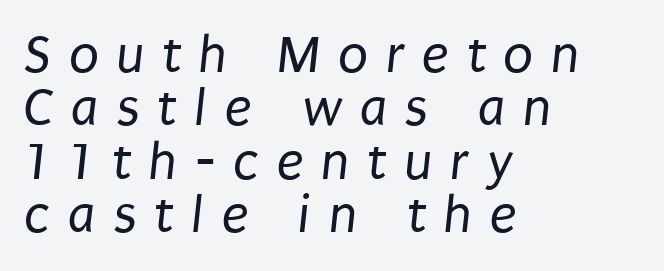
Each word looks stretched out because of the extra space between its letters. Each stroke keeps to a modest, everyday thickness or less. Notice how the passage keeps a crisp vertical edge on the left only. The letters advance in unequal steps, a hallmark of proportional type. Beneath every word, the page is bare.
